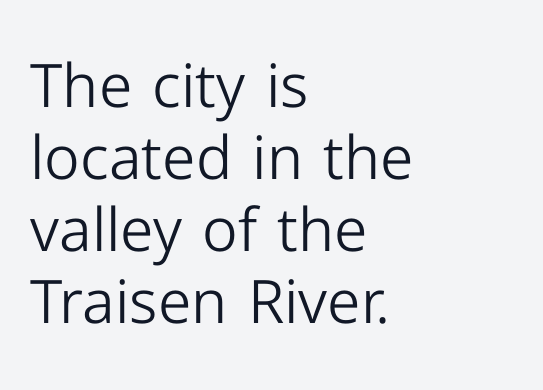
Q: Is the text bold? A: No.
Q: Is the text italic (slanted)? A: No, it is upright.
Q: Is the typeface a serif or a sans-serif typeface? A: Sans-serif.
Q: Is the text underlined? A: No.
Q: How is the paragraph aligned? A: Left-aligned.
Q: Is the spacing between letters normal or unusually wide? A: Normal.
Q: Width (condensed, normal, or wide)? A: Normal.
Q: Stroke contrast? A: Low.
Q: x-height? A: Medium.
Q: Monospaced? A: No.
